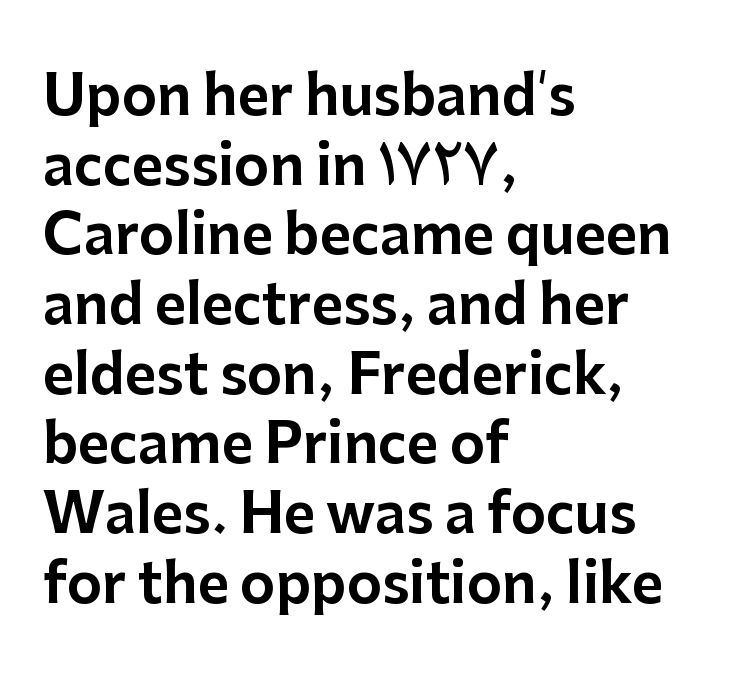
Posture: straight, roman, zero tilt. Nothing unusual about the tracking: characters are spaced as the font intends. Decoration check: the copy has no underline. The paragraph shown leans on its left margin. Letterform terminals end flat and unadorned throughout the passage. The passage shown is typed in a proportional face where columns would drift.
